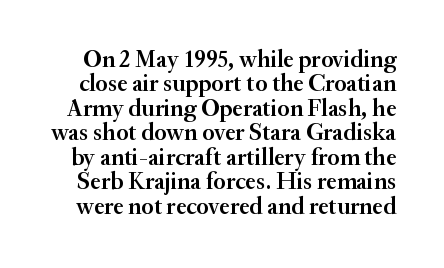
The lines are packed closely together with very little leading. What stands out about the letter spacing? Nothing — it is the standard amount. Descenders hang freely into open space. Ascenders rise straight up at ninety degrees. How heavy is the stroke? Medium-heavy — a semibold, shy of bold.
